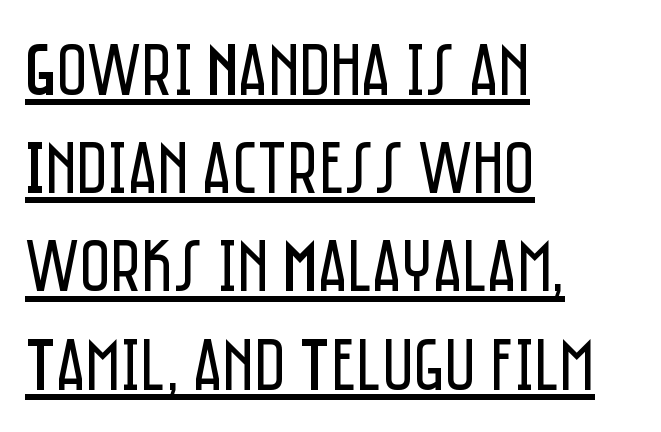
Grotesque or geometric, the face here clearly has no serifs. It's the straight-up-and-down kind of type. The setting favours the left margin, as ordinary paragraphs usually do. Regular leading. The letters advance in unequal steps, a hallmark of proportional type.
